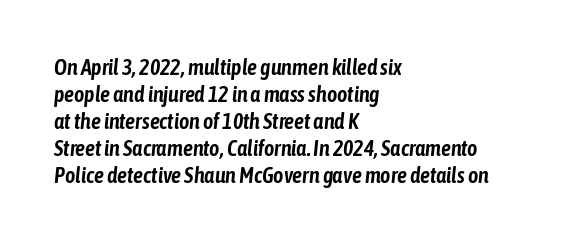
The baseline area is clear. Typeset ragged right — the left edge is the straight one. No extra tracking has been applied to these lines. Posture: slanted.
